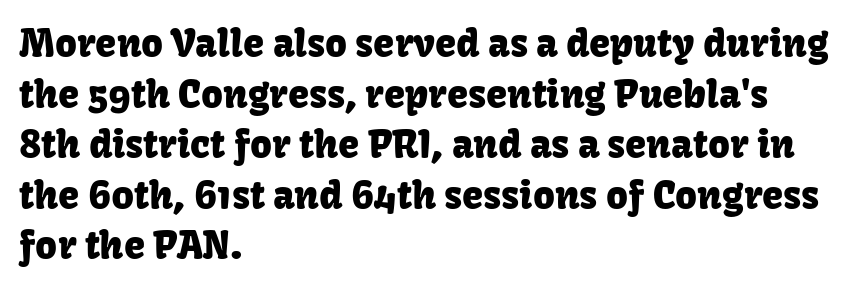
{"serif": "no", "italic": "no", "width": "normal", "stroke_contrast": "low", "x_height": "medium", "monospaced": "no", "underline": "no", "align": "left", "line_spacing": "normal", "line_spacing_ratio": 1.33, "letter_spacing": "normal", "letter_spacing_em": 0.0, "glyph_px": 38}
